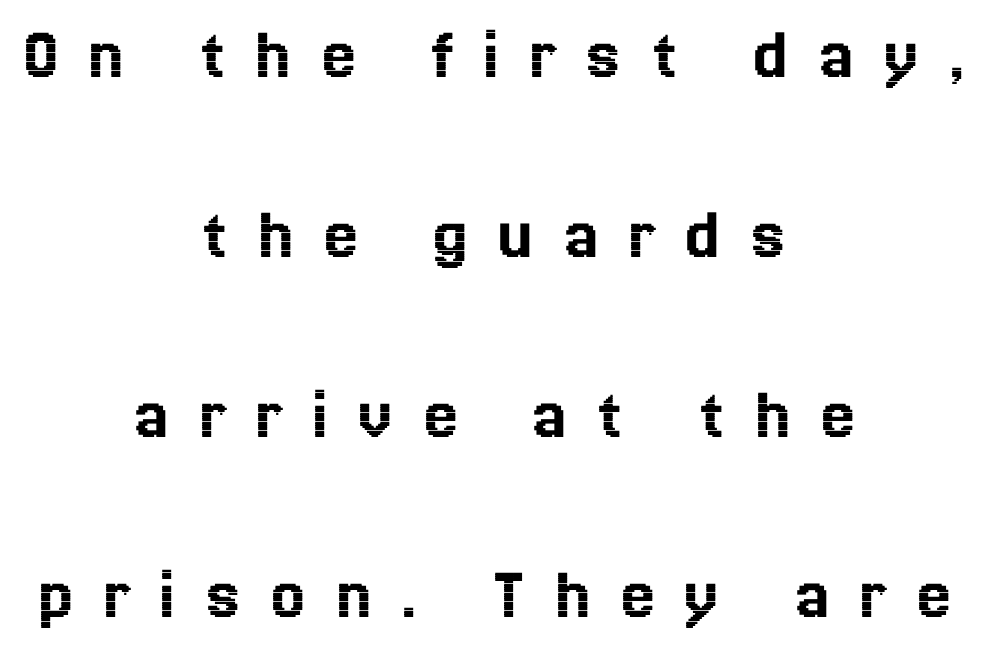
The image shows 76 px text type, upright; set centered, loose line spacing (2.37x), unusually wide letter spacing (+0.39 em), not underlined; a medium x-height.
